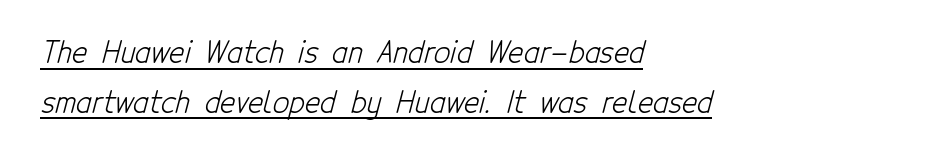
The image shows 29 px light, condensed sans-serif type; set left-aligned, line spacing 1.71x, normal letter spacing, underlined; low stroke contrast and a medium x-height.
